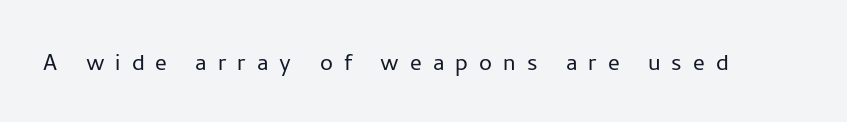
The words here are not underlined. A typesetter would call this proportional, since set widths differ per character. Is this a sans? Yes — the strokes have no serifs. Words appear elongated and porous because spacing is wide. Italic: no, the glyphs are upright roman.
